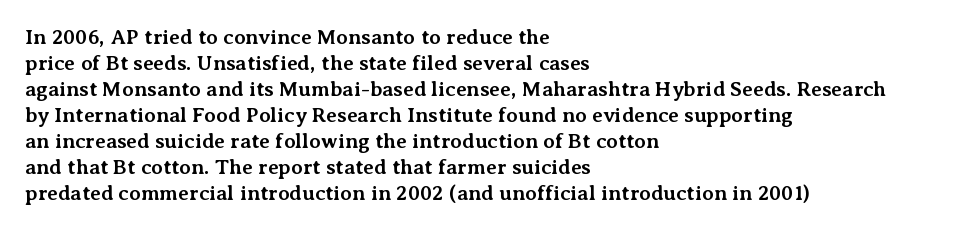
{"italic": "no", "bold": "yes", "underline": "no", "align": "left", "line_spacing_ratio": 1.24, "letter_spacing": "normal", "letter_spacing_em": 0.0, "glyph_px": 21}
